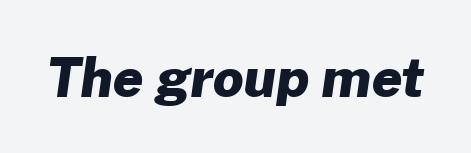
{"serif": "no", "bold": "yes", "weight": "heavy", "width": "normal", "stroke_contrast": "low", "x_height": "medium", "monospaced": "no", "underline": "no", "letter_spacing": "normal", "letter_spacing_em": 0.0, "glyph_px": 53}
